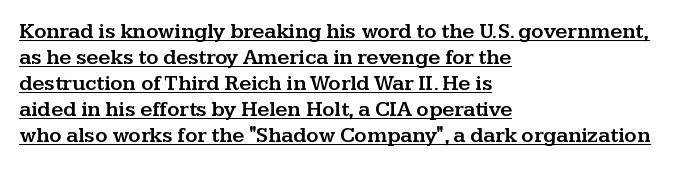
A student would call this left alignment; a typographer would say flush left, rag right. A typographer would call this underscored text. Does the lettering tilt? It doesn't — this is upright. The passage shown has conventional tracking throughout.
